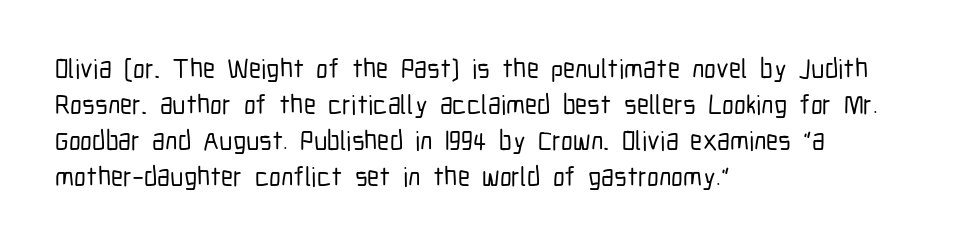
Vertically, the passage feels balanced, rows spaced as you'd expect. The face used here is rendered with its standard letterfit. The words here are not underlined. Posture: straight, roman, zero tilt.
